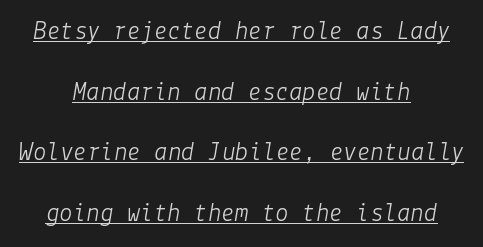
Q: Is the text bold? A: No.
Q: Is the text italic (slanted)? A: Yes, it leans right by about 9 degrees.
Q: Is the text underlined? A: Yes.
Q: How is the paragraph aligned? A: Centered.
Q: Is the spacing between letters normal or unusually wide? A: Normal.
Q: Is the spacing between lines tight, normal or loose? A: Loose.
